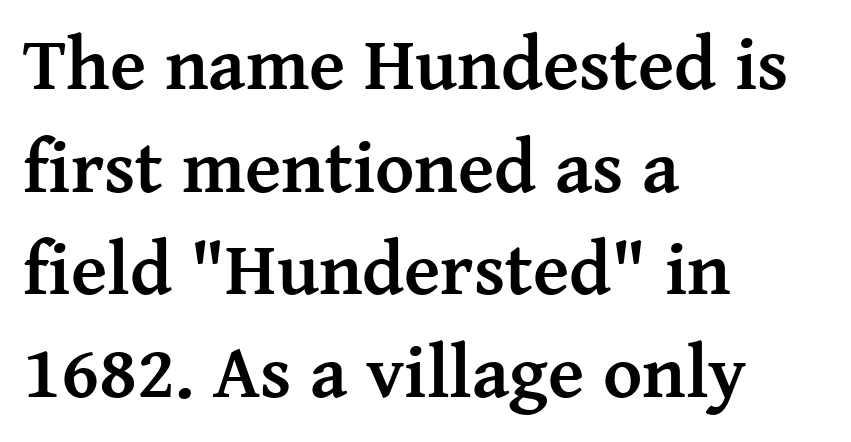
Q: Is the text bold? A: Yes.
Q: Is the text italic (slanted)? A: No, it is upright.
Q: Is the typeface a serif or a sans-serif typeface? A: Serif.
Q: Is the text underlined? A: No.
Q: How is the paragraph aligned? A: Left-aligned.
Q: Is the spacing between letters normal or unusually wide? A: Normal.
Q: Is the spacing between lines tight, normal or loose? A: Normal.
Q: Width (condensed, normal, or wide)? A: Normal.
Q: Stroke contrast? A: Medium.
Q: x-height? A: Medium.
Q: Monospaced? A: No.
